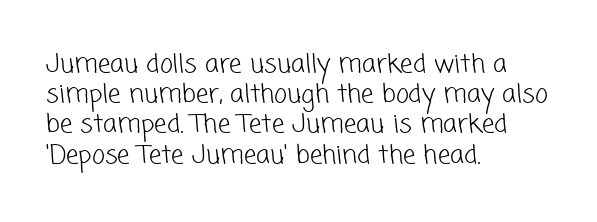
Q: Is the text bold? A: No.
Q: Is the text underlined? A: No.
Q: How is the paragraph aligned? A: Left-aligned.
Q: Is the spacing between letters normal or unusually wide? A: Normal.
